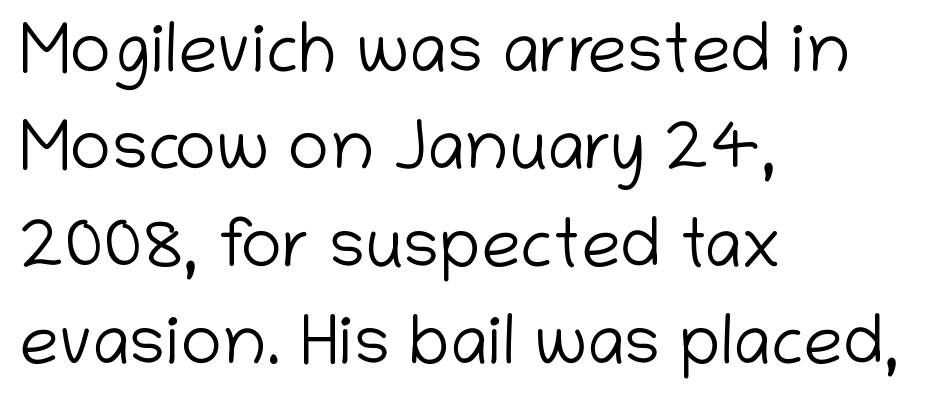
The image shows 70 px light sans-serif type, upright; set left-aligned, normal line spacing (1.39x), normal letter spacing, not underlined; low stroke contrast and a medium x-height.
